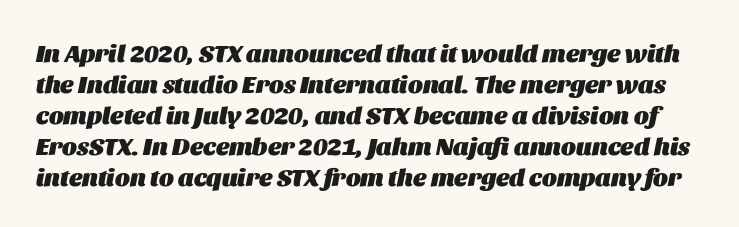
Q: Is the text bold? A: Yes.
Q: Is the text italic (slanted)? A: Yes, it leans right by about 11 degrees.
Q: Is the text underlined? A: No.
Q: Is the spacing between letters normal or unusually wide? A: Normal.
